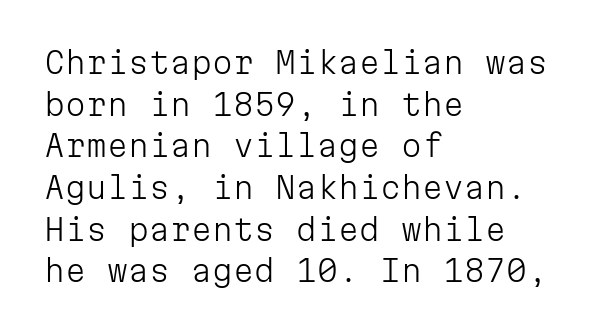
The image shows 30 px light sans-serif type, upright, monospaced; set left-aligned, normal line spacing (1.39x), normal letter spacing, not underlined; low stroke contrast and a medium x-height.
